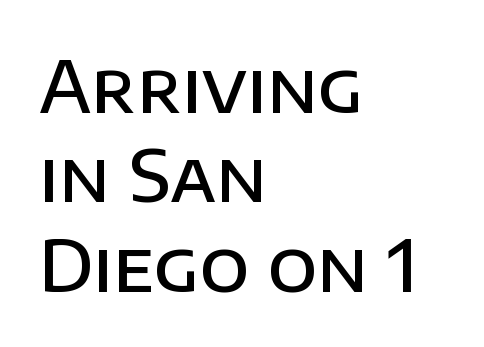
Q: Is the text bold? A: Semi-bold.
Q: Is the text italic (slanted)? A: No, it is upright.
Q: Is the typeface a serif or a sans-serif typeface? A: Sans-serif.
Q: Is the text underlined? A: No.
Q: How is the paragraph aligned? A: Left-aligned.
Q: Is the spacing between letters normal or unusually wide? A: Normal.
Q: Is the spacing between lines tight, normal or loose? A: Normal.
Q: Width (condensed, normal, or wide)? A: Normal.
Q: Stroke contrast? A: Low.
Q: x-height? A: Large.
Q: Monospaced? A: No.
